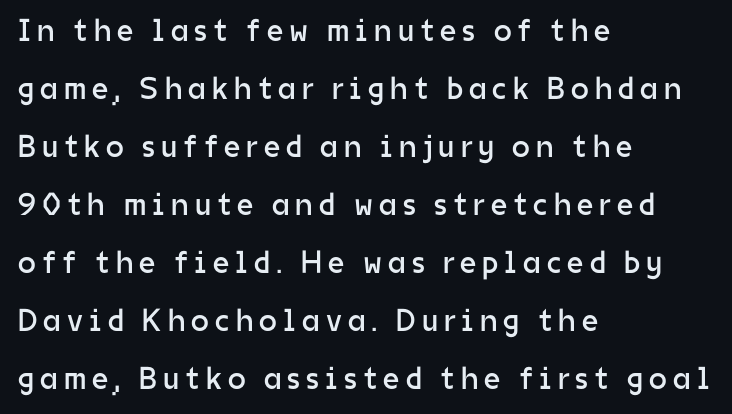
{"serif": "no", "italic": "no", "bold": "no", "weight": "regular", "width": "normal", "stroke_contrast": "low", "x_height": "medium", "monospaced": "no", "underline": "no", "align": "left", "line_spacing_ratio": 1.81, "glyph_px": 32}
